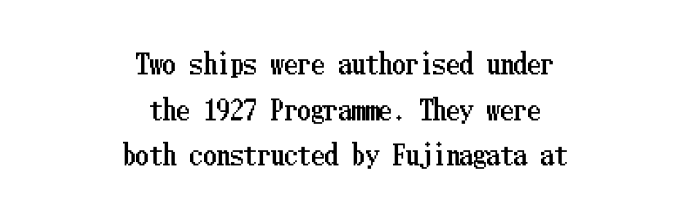
The image shows 27 px text type, upright; set centered, normal line spacing (1.69x), normal letter spacing, not underlined.
